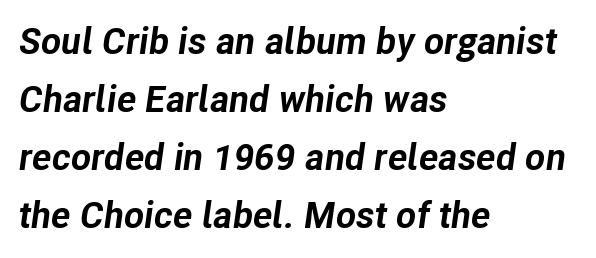
{"italic": "yes", "lean": "right", "slant_degrees": 8, "bold": "yes", "weight": "bold", "width": "normal", "stroke_contrast": "low", "x_height": "medium", "monospaced": "no", "underline": "no", "align": "left", "line_spacing": "normal", "line_spacing_ratio": 1.57, "letter_spacing": "normal", "letter_spacing_em": 0.0, "glyph_px": 37}
